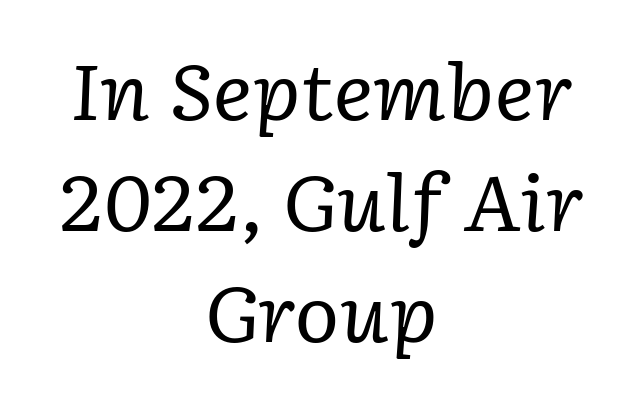
{"serif": "yes", "italic": "yes", "lean": "right", "slant_degrees": 2, "bold": "no", "weight": "regular", "width": "normal", "stroke_contrast": "low", "x_height": "medium", "monospaced": "no", "underline": "no", "align": "center", "line_spacing": "normal", "line_spacing_ratio": 1.44, "letter_spacing": "normal", "letter_spacing_em": 0.0, "glyph_px": 77}
